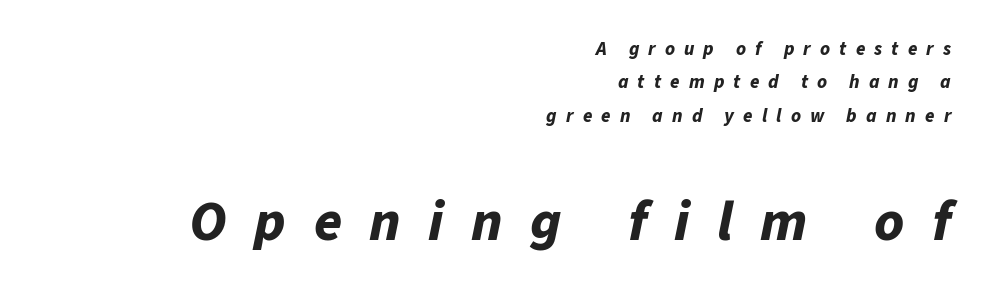
Q: Is the text bold? A: Yes.
Q: Is the text italic (slanted)? A: Yes, it leans right by about 11 degrees.
Q: Is the text underlined? A: No.
Q: How is the paragraph aligned? A: Right-aligned.
Q: Is the spacing between letters normal or unusually wide? A: Unusually wide.
Q: Which block of text is set in a larger size, the first (top) or the second (bottom)? A: The second (bottom) one.
Q: Width (condensed, normal, or wide)? A: Normal.
Q: Stroke contrast? A: Low.
Q: x-height? A: Medium.
Q: Monospaced? A: No.
